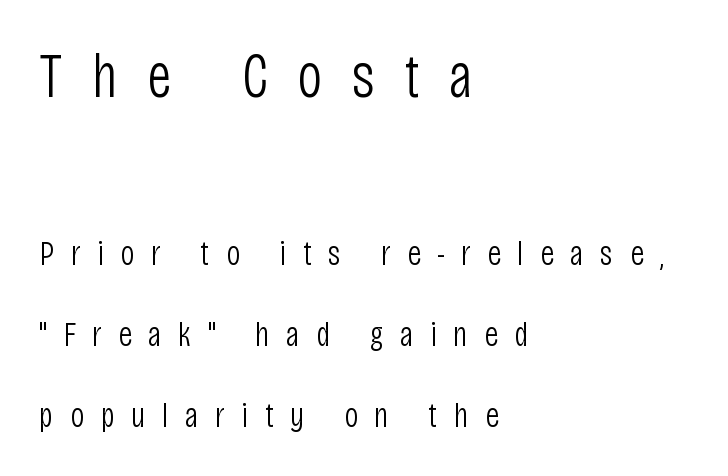
{"serif": "no", "italic": "no", "bold": "no", "weight": "light", "width": "condensed", "stroke_contrast": "low", "x_height": "large", "monospaced": "no", "underline": "no", "align": "left", "line_spacing": "loose", "line_spacing_ratio": 2.31, "letter_spacing": "wide", "letter_spacing_em": 0.47, "larger_block": "first", "size_ratio": 1.77, "glyph_px": 62}
